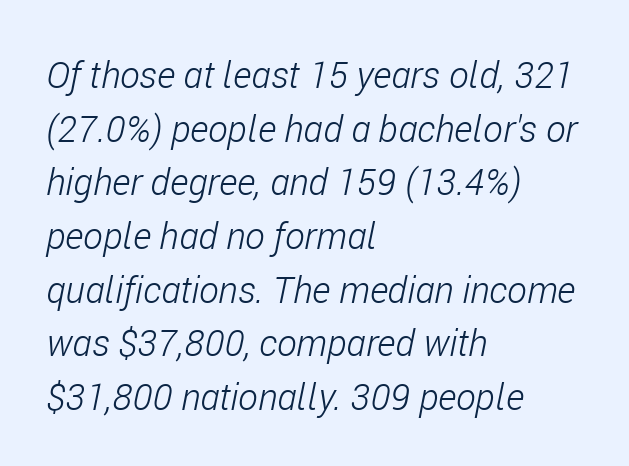
Q: Is the text bold? A: No.
Q: Is the text italic (slanted)? A: Yes, it leans right by about 11 degrees.
Q: Is the text underlined? A: No.
Q: How is the paragraph aligned? A: Left-aligned.
Q: Is the spacing between letters normal or unusually wide? A: Normal.
Q: Is the spacing between lines tight, normal or loose? A: Normal.
Q: Width (condensed, normal, or wide)? A: Condensed.
Q: Stroke contrast? A: Low.
Q: x-height? A: Medium.
Q: Monospaced? A: No.
